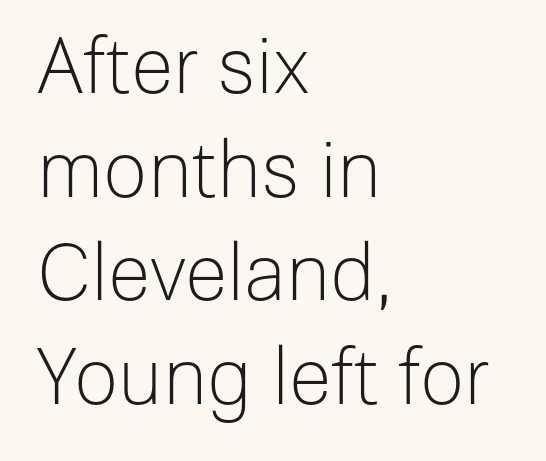
These lines are set flush left with a ragged right edge. The foot of each line stays bare and open. The vertical gap from one line to the next is medium. These glyphs show unthickened strokes, regular width or finer. The letters stand upright; this is a roman face.
